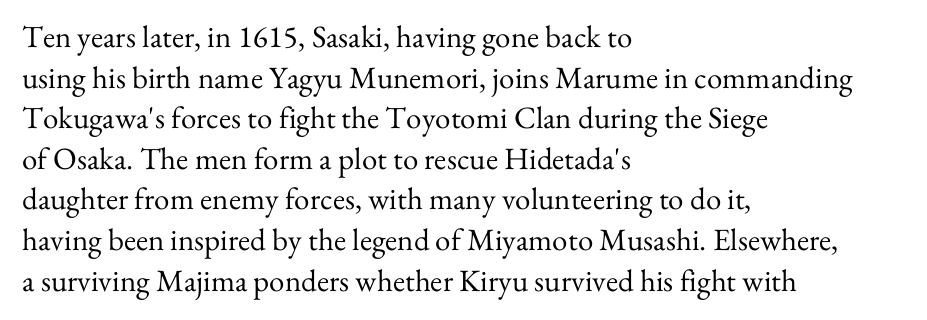
{"serif": "yes", "italic": "no", "bold": "no", "weight": "regular", "width": "normal", "stroke_contrast": "medium", "x_height": "small", "monospaced": "no", "underline": "no", "align": "left", "line_spacing": "normal", "line_spacing_ratio": 1.31, "letter_spacing": "normal", "letter_spacing_em": 0.0, "glyph_px": 31}
